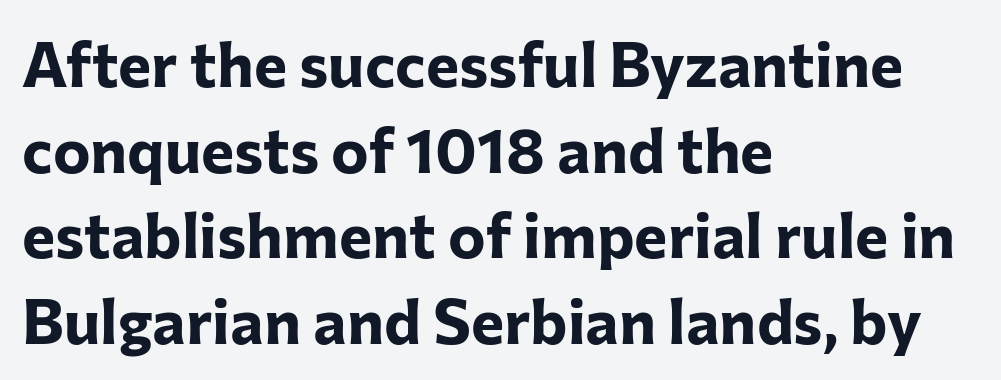
The letters advance in unequal steps, a hallmark of proportional type. The horizontal fit of the characters is conventional and even. Caption: multi-line text, flush left, ragged right. Ordinary non-slanted type is in use. In terms of leading, this rendering sits right in the middle. Nope, no serifs anywhere on these letters.
